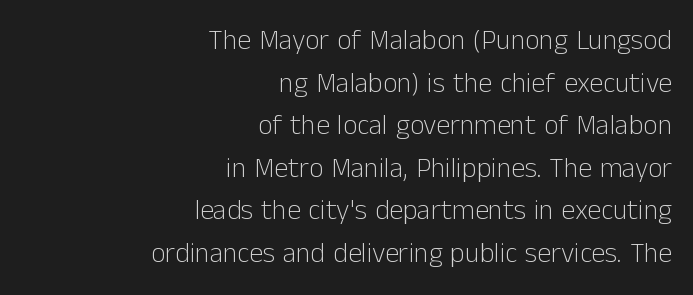
{"serif": "no", "italic": "no", "bold": "no", "weight": "light", "width": "normal", "stroke_contrast": "low", "x_height": "medium", "monospaced": "no", "underline": "no", "align": "right", "line_spacing": "normal", "line_spacing_ratio": 1.52, "letter_spacing": "normal", "letter_spacing_em": 0.0, "glyph_px": 28}
